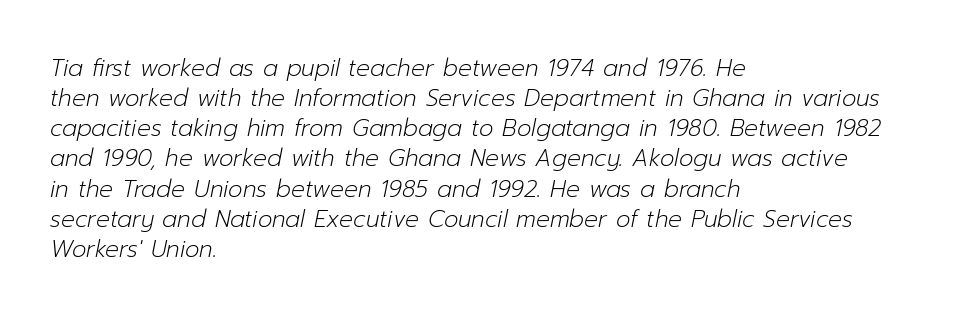
{"italic": "yes", "lean": "right", "slant_degrees": 12, "bold": "no", "underline": "no", "align": "left", "line_spacing": "normal", "line_spacing_ratio": 1.31, "letter_spacing": "normal", "letter_spacing_em": 0.0, "glyph_px": 23}
